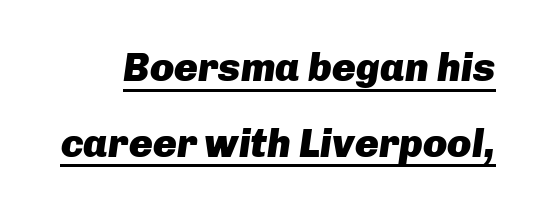
{"italic": "yes", "lean": "right", "slant_degrees": 8, "bold": "yes", "weight": "heavy", "width": "normal", "stroke_contrast": "low", "x_height": "medium", "monospaced": "no", "underline": "yes", "line_spacing_ratio": 1.89, "letter_spacing": "normal", "letter_spacing_em": 0.0, "glyph_px": 40}
